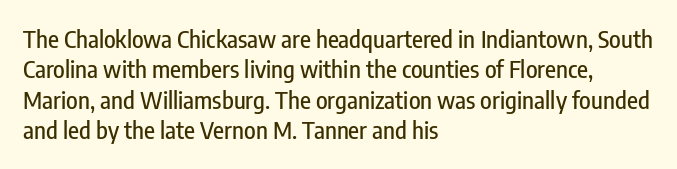
{"italic": "no", "underline": "no", "align": "left", "line_spacing": "normal", "line_spacing_ratio": 1.27, "letter_spacing": "normal", "letter_spacing_em": 0.0, "glyph_px": 24}
